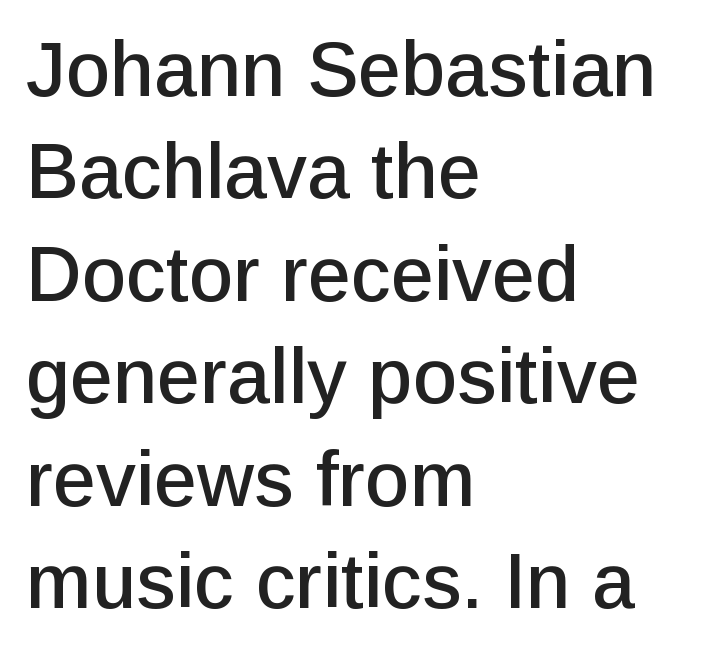
Q: Is the text italic (slanted)? A: No, it is upright.
Q: Is the typeface a serif or a sans-serif typeface? A: Sans-serif.
Q: Is the text underlined? A: No.
Q: How is the paragraph aligned? A: Left-aligned.
Q: Is the spacing between letters normal or unusually wide? A: Normal.
Q: Is the spacing between lines tight, normal or loose? A: Normal.
Q: Width (condensed, normal, or wide)? A: Normal.
Q: Stroke contrast? A: Low.
Q: x-height? A: Medium.
Q: Monospaced? A: No.
